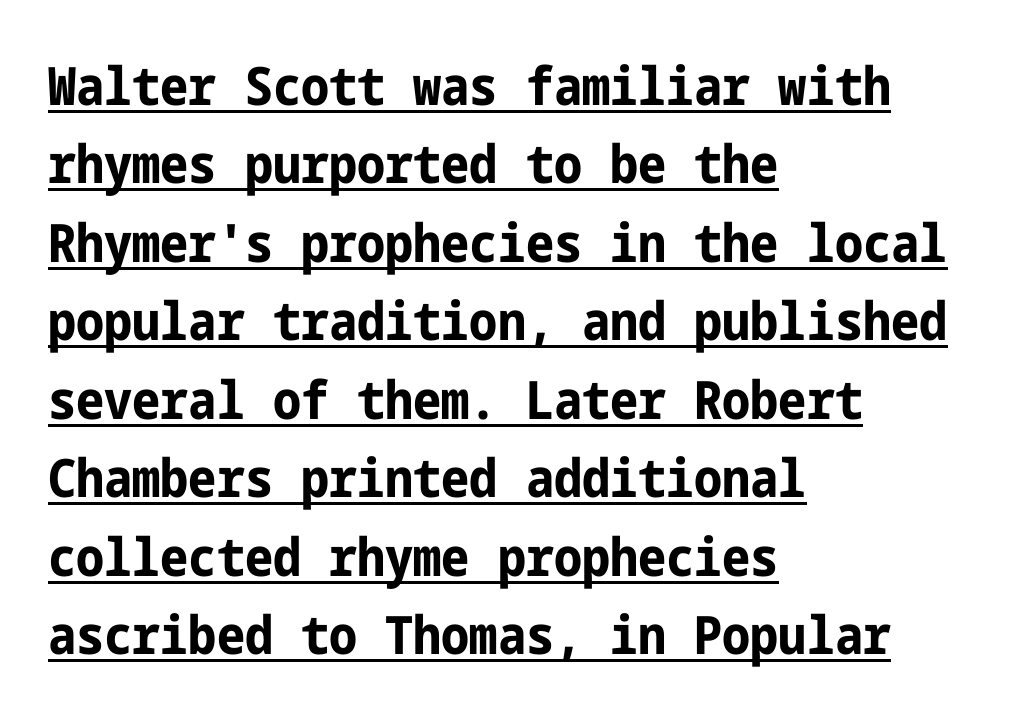
Q: Is the text bold? A: Yes.
Q: Is the text italic (slanted)? A: No, it is upright.
Q: Is the typeface a serif or a sans-serif typeface? A: Sans-serif.
Q: Is the text underlined? A: Yes.
Q: How is the paragraph aligned? A: Left-aligned.
Q: Is the spacing between letters normal or unusually wide? A: Normal.
Q: Is the spacing between lines tight, normal or loose? A: Normal.
Q: Width (condensed, normal, or wide)? A: Condensed.
Q: Stroke contrast? A: Low.
Q: x-height? A: Medium.
